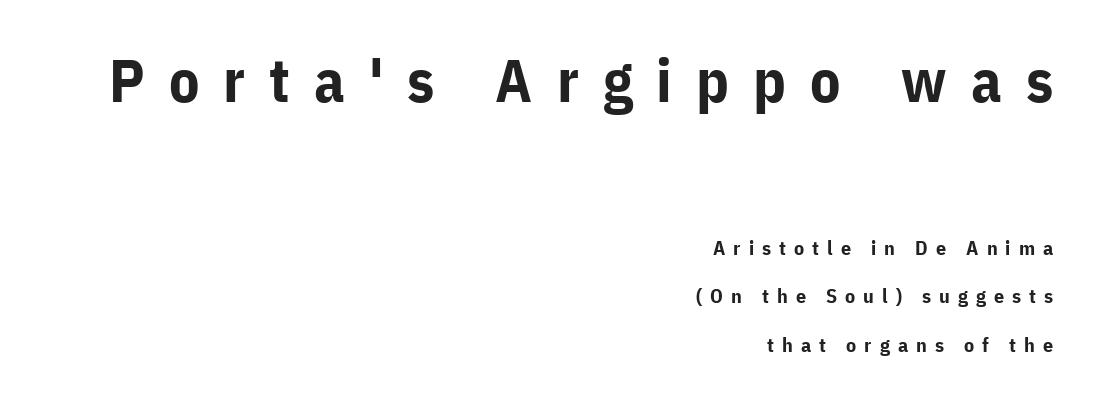
{"serif": "no", "italic": "no", "bold": "yes", "weight": "bold", "width": "normal", "stroke_contrast": "low", "x_height": "medium", "monospaced": "no", "underline": "no", "align": "right", "line_spacing": "loose", "line_spacing_ratio": 2.43, "letter_spacing": "wide", "letter_spacing_em": 0.4, "larger_block": "first", "size_ratio": 3.0, "glyph_px": 60}
